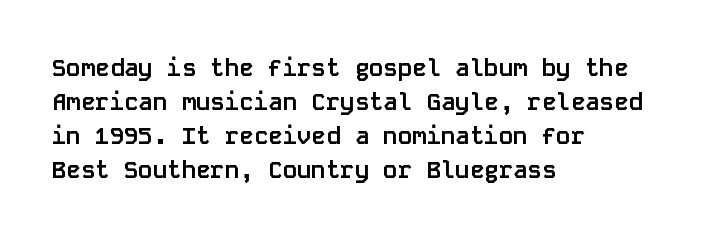
Q: Is the text bold? A: Yes.
Q: Is the text italic (slanted)? A: No, it is upright.
Q: Is the text underlined? A: No.
Q: How is the paragraph aligned? A: Left-aligned.
Q: Is the spacing between letters normal or unusually wide? A: Normal.
Q: Is the spacing between lines tight, normal or loose? A: Normal.
